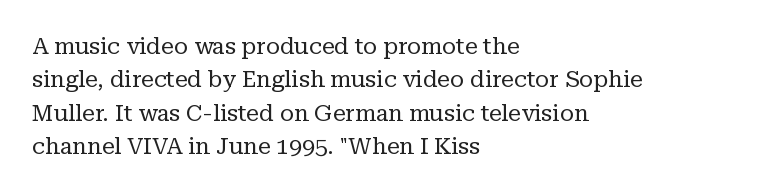
{"italic": "no", "bold": "no", "underline": "no", "align": "left", "line_spacing": "normal", "line_spacing_ratio": 1.45, "letter_spacing": "normal", "letter_spacing_em": 0.0, "glyph_px": 23}
